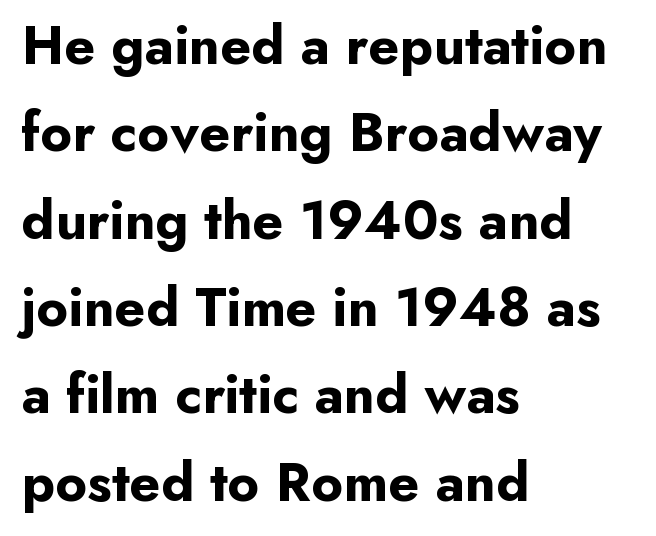
{"serif": "no", "italic": "no", "bold": "yes", "weight": "bold", "width": "normal", "stroke_contrast": "low", "x_height": "small", "monospaced": "no", "underline": "no", "align": "left", "line_spacing": "normal", "line_spacing_ratio": 1.56, "letter_spacing": "normal", "letter_spacing_em": 0.0, "glyph_px": 56}
